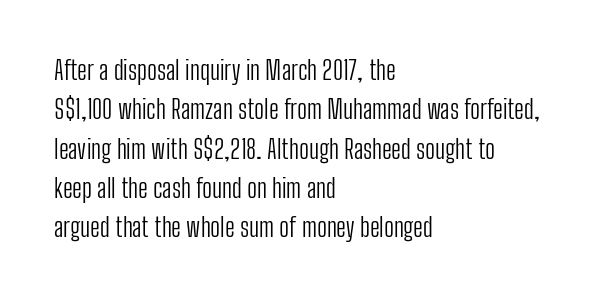
{"italic": "no", "bold": "no", "underline": "no", "align": "left", "line_spacing": "normal", "line_spacing_ratio": 1.51, "letter_spacing": "normal", "letter_spacing_em": 0.0, "glyph_px": 26}
